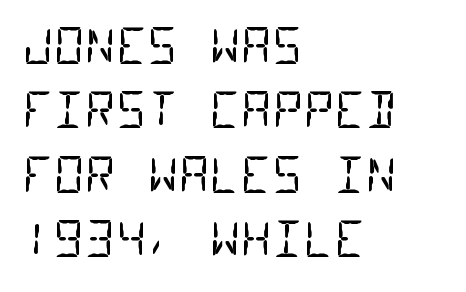
Unlike a traditional serif, this face leaves its strokes unadorned. Here the designer chose a console-style face with uniform glyph widths. Stems here are at most as thick as an everyday book face. Compared with typical body copy, the letter spacing here is the same.
